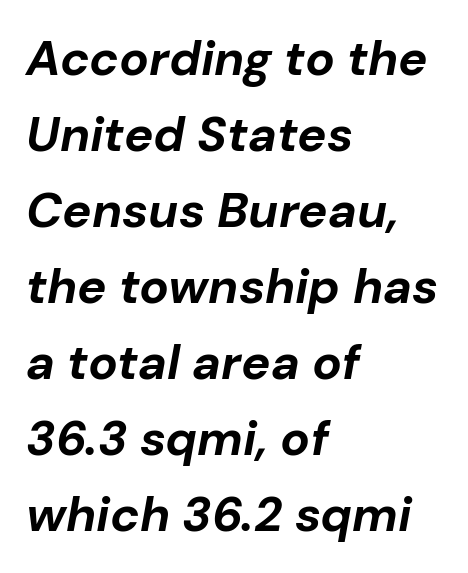
{"italic": "yes", "lean": "right", "slant_degrees": 10, "bold": "yes", "weight": "bold", "width": "normal", "stroke_contrast": "low", "x_height": "medium", "monospaced": "no", "underline": "no", "align": "left", "line_spacing": "normal", "line_spacing_ratio": 1.55, "letter_spacing": "normal", "letter_spacing_em": 0.0, "glyph_px": 49}
